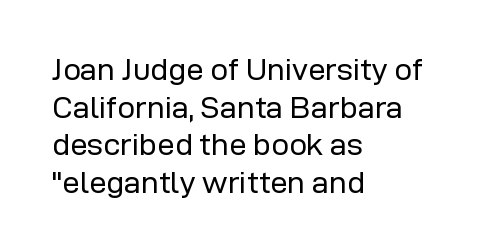
Grotesque or geometric, the face here clearly has no serifs. Weight: regular or lighter. The face used here is proportionally spaced, like ordinary book or web type. Type without underlining.
